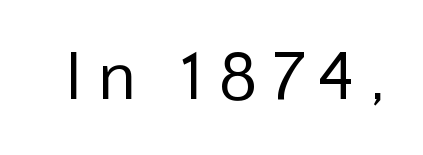
{"serif": "no", "italic": "no", "bold": "no", "weight": "regular", "width": "normal", "stroke_contrast": "low", "x_height": "medium", "monospaced": "no", "underline": "no", "glyph_px": 72}
